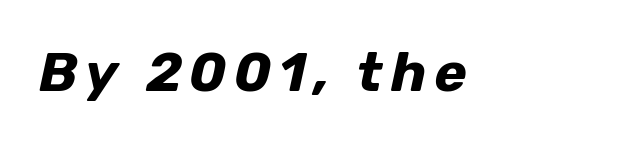
Q: Is the text bold? A: Yes.
Q: Is the text italic (slanted)? A: Yes, it leans right by about 12 degrees.
Q: Is the text underlined? A: No.
Q: Width (condensed, normal, or wide)? A: Normal.
Q: Stroke contrast? A: Low.
Q: x-height? A: Medium.
Q: Monospaced? A: No.
